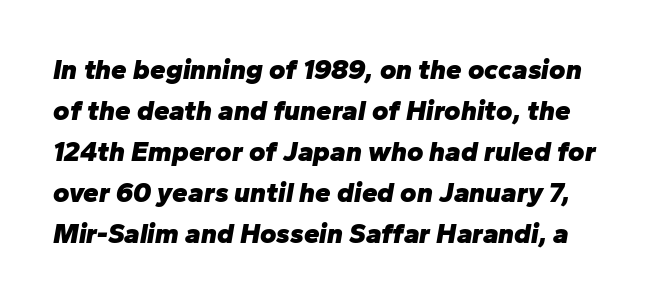
Q: Is the text bold? A: Yes.
Q: Is the text italic (slanted)? A: Yes, it leans right by about 10 degrees.
Q: Is the text underlined? A: No.
Q: Is the spacing between letters normal or unusually wide? A: Normal.
Q: Is the spacing between lines tight, normal or loose? A: Normal.
Q: Width (condensed, normal, or wide)? A: Normal.
Q: Stroke contrast? A: Low.
Q: x-height? A: Medium.
Q: Monospaced? A: No.
